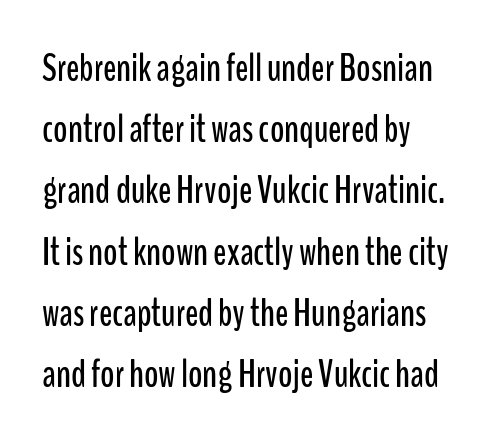
Q: Is the text italic (slanted)? A: No, it is upright.
Q: Is the typeface a serif or a sans-serif typeface? A: Sans-serif.
Q: Is the text underlined? A: No.
Q: How is the paragraph aligned? A: Left-aligned.
Q: Is the spacing between letters normal or unusually wide? A: Normal.
Q: Is the spacing between lines tight, normal or loose? A: Normal.
Q: Width (condensed, normal, or wide)? A: Condensed.
Q: Stroke contrast? A: Low.
Q: x-height? A: Medium.
Q: Monospaced? A: No.
